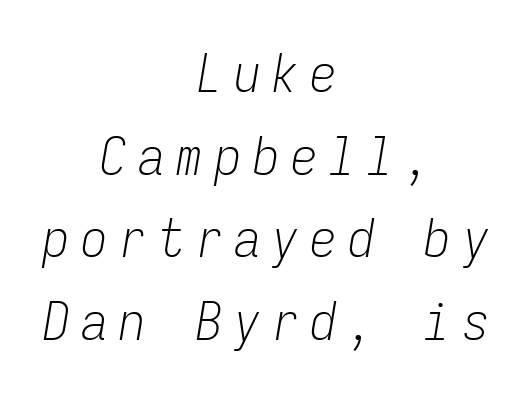
{"italic": "yes", "lean": "right", "slant_degrees": 9, "bold": "no", "weight": "light", "width": "condensed", "stroke_contrast": "low", "x_height": "medium", "monospaced": "yes", "underline": "no", "align": "center", "line_spacing": "normal", "line_spacing_ratio": 1.56, "letter_spacing": "wide", "letter_spacing_em": 0.22, "glyph_px": 53}
